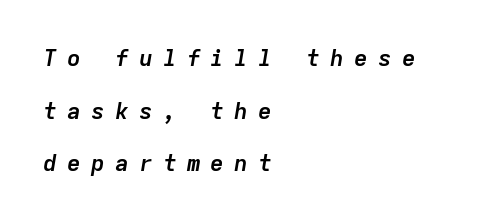
Students, note that the glyphs here are deliberately spaced far apart. Visually the block forms a straight wall on the left and a jagged coastline on the right. Observe the lean: these are italic letterforms. Decoration check: the copy has no underline. How heavy is the stroke? Heavy — this is a bold. One glance says open: line gaps are wider than usual.
